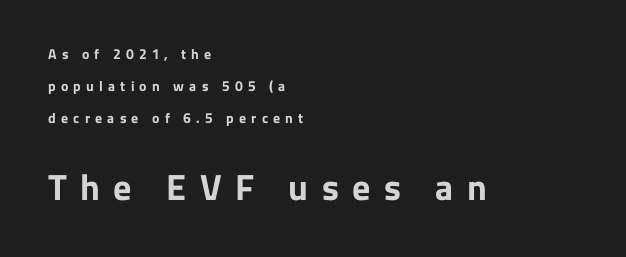
Note: no serifs on the glyphs. The line texture is sparse and dotted thanks to wide tracking. Type size steps up from the first block to the second. Just letters on the line, the space beneath them empty.
